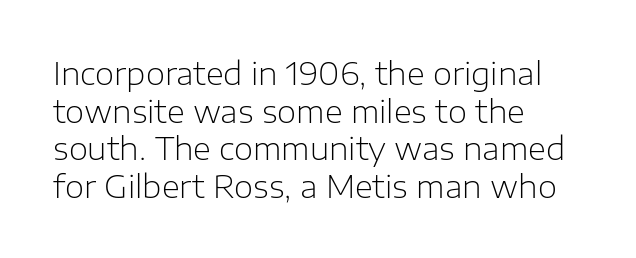
Q: Is the text bold? A: No.
Q: Is the text italic (slanted)? A: No, it is upright.
Q: Is the typeface a serif or a sans-serif typeface? A: Sans-serif.
Q: Is the text underlined? A: No.
Q: How is the paragraph aligned? A: Left-aligned.
Q: Is the spacing between letters normal or unusually wide? A: Normal.
Q: Width (condensed, normal, or wide)? A: Normal.
Q: Stroke contrast? A: Low.
Q: x-height? A: Medium.
Q: Monospaced? A: No.
